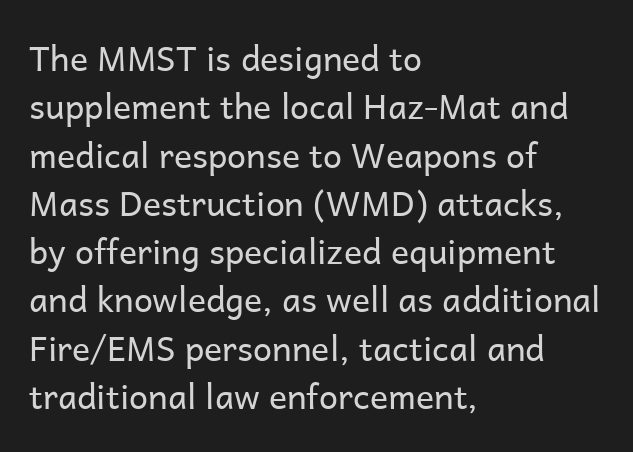
Q: Is the text bold? A: No.
Q: Is the text italic (slanted)? A: No, it is upright.
Q: Is the typeface a serif or a sans-serif typeface? A: Sans-serif.
Q: Is the text underlined? A: No.
Q: How is the paragraph aligned? A: Left-aligned.
Q: Is the spacing between letters normal or unusually wide? A: Normal.
Q: Is the spacing between lines tight, normal or loose? A: Normal.
Q: Width (condensed, normal, or wide)? A: Normal.
Q: Stroke contrast? A: Low.
Q: x-height? A: Medium.
Q: Monospaced? A: No.
